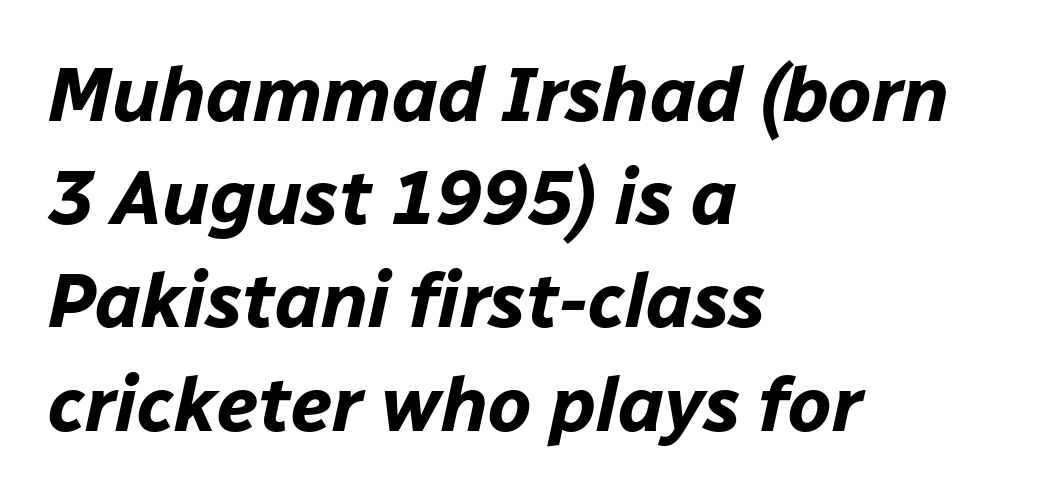
Q: Is the text bold? A: Yes.
Q: Is the text italic (slanted)? A: Yes, it leans right by about 12 degrees.
Q: Is the text underlined? A: No.
Q: How is the paragraph aligned? A: Left-aligned.
Q: Is the spacing between letters normal or unusually wide? A: Normal.
Q: Is the spacing between lines tight, normal or loose? A: Normal.
Q: Width (condensed, normal, or wide)? A: Normal.
Q: Stroke contrast? A: Low.
Q: x-height? A: Medium.
Q: Monospaced? A: No.
